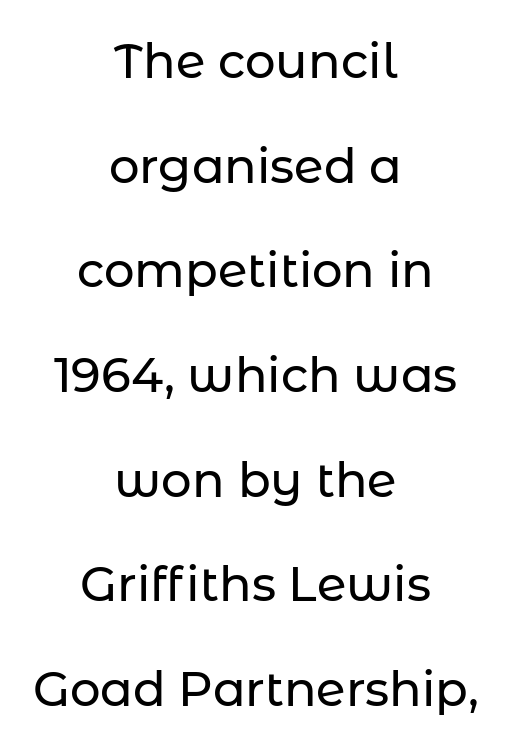
The rendering uses natural spacing where letterforms have individual widths. Descender tails drop into unmarked territory. Is the block centered? Yes — each line is placed symmetrically about the middle. Style check: upright.
